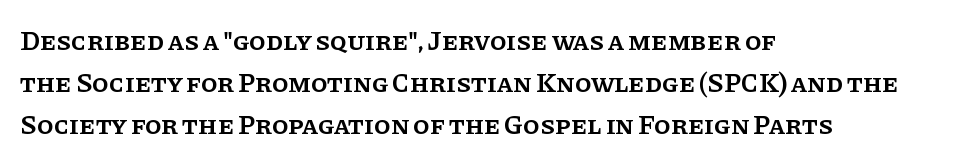
The image shows 27 px text type, upright; set left-aligned, normal line spacing (1.55x), normal letter spacing, not underlined.
